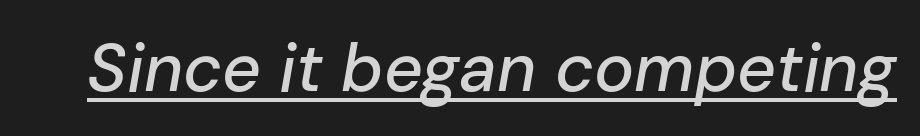
{"italic": "yes", "lean": "right", "slant_degrees": 10, "width": "normal", "stroke_contrast": "low", "x_height": "medium", "monospaced": "no", "underline": "yes", "letter_spacing": "normal", "letter_spacing_em": 0.0, "glyph_px": 67}
